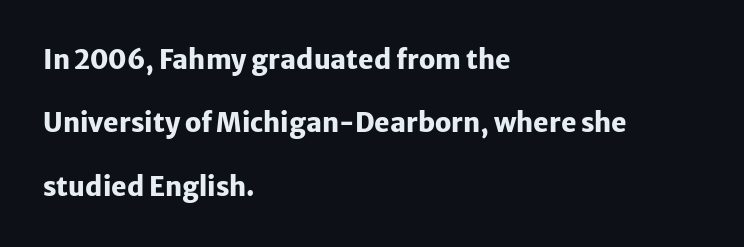
Q: Is the text bold? A: Yes.
Q: Is the text italic (slanted)? A: No, it is upright.
Q: Is the text underlined? A: No.
Q: How is the paragraph aligned? A: Left-aligned.
Q: Is the spacing between letters normal or unusually wide? A: Normal.
Q: Is the spacing between lines tight, normal or loose? A: Loose.
